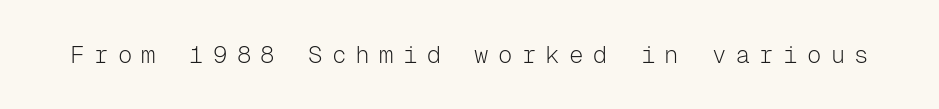
The image shows 24 px text type, upright; set unusually wide letter spacing (+0.39 em), not underlined.
